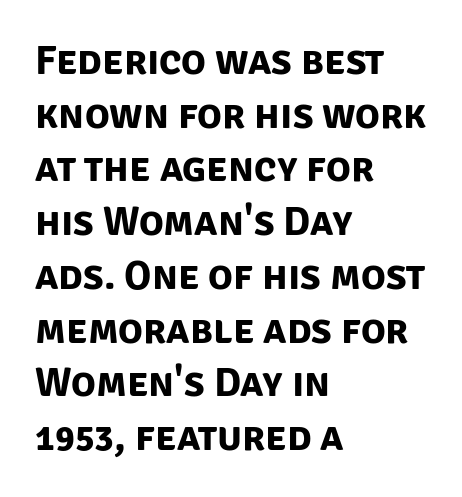
Q: Is the text bold? A: Yes.
Q: Is the typeface a serif or a sans-serif typeface? A: Sans-serif.
Q: Is the text underlined? A: No.
Q: How is the paragraph aligned? A: Left-aligned.
Q: Is the spacing between letters normal or unusually wide? A: Normal.
Q: Is the spacing between lines tight, normal or loose? A: Normal.
Q: Width (condensed, normal, or wide)? A: Normal.
Q: Stroke contrast? A: Low.
Q: x-height? A: Large.
Q: Monospaced? A: No.
